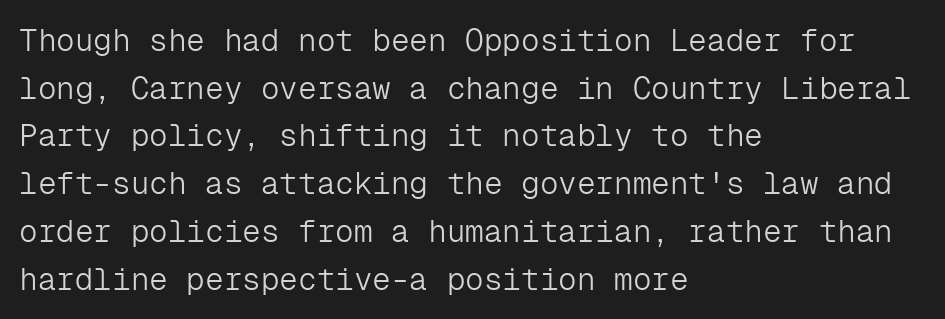
Q: Is the text bold? A: No.
Q: Is the text italic (slanted)? A: No, it is upright.
Q: Is the typeface a serif or a sans-serif typeface? A: Sans-serif.
Q: Is the text underlined? A: No.
Q: How is the paragraph aligned? A: Left-aligned.
Q: Is the spacing between letters normal or unusually wide? A: Normal.
Q: Is the spacing between lines tight, normal or loose? A: Normal.
Q: Width (condensed, normal, or wide)? A: Normal.
Q: Stroke contrast? A: Low.
Q: x-height? A: Medium.
Q: Monospaced? A: Yes.
